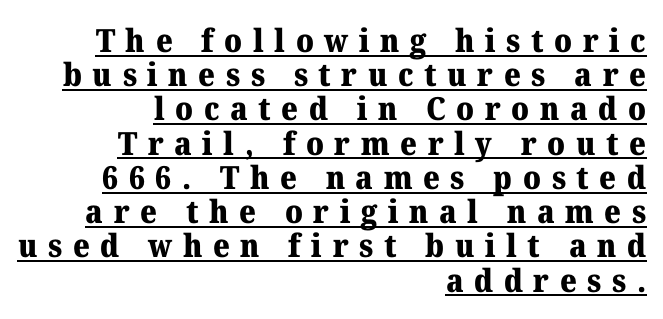
{"serif": "yes", "italic": "no", "bold": "yes", "weight": "heavy", "width": "normal", "stroke_contrast": "medium", "x_height": "medium", "monospaced": "no", "underline": "yes", "align": "right", "line_spacing": "tight", "line_spacing_ratio": 1.07, "letter_spacing": "wide", "letter_spacing_em": 0.33, "glyph_px": 32}
